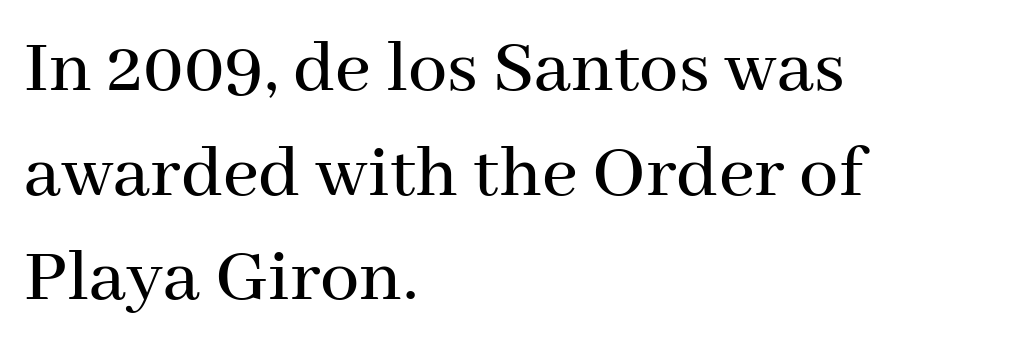
Reading down the block, your eye returns to a fixed left position each line. You could not count columns in this text — the font is proportionally spaced. Do the letters lean? They stand straight. Is this a sans? No — the strokes have serifs. The type is set solid horizontally, with unmodified tracking.
